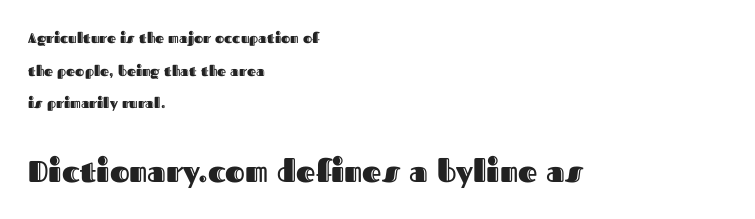
Q: Is the text italic (slanted)? A: No, it is upright.
Q: Is the text underlined? A: No.
Q: How is the paragraph aligned? A: Left-aligned.
Q: Is the spacing between letters normal or unusually wide? A: Normal.
Q: Is the spacing between lines tight, normal or loose? A: Loose.
Q: Which block of text is set in a larger size, the first (top) or the second (bottom)? A: The second (bottom) one.
Q: Width (condensed, normal, or wide)? A: Normal.
Q: x-height? A: Medium.
Q: Monospaced? A: No.
